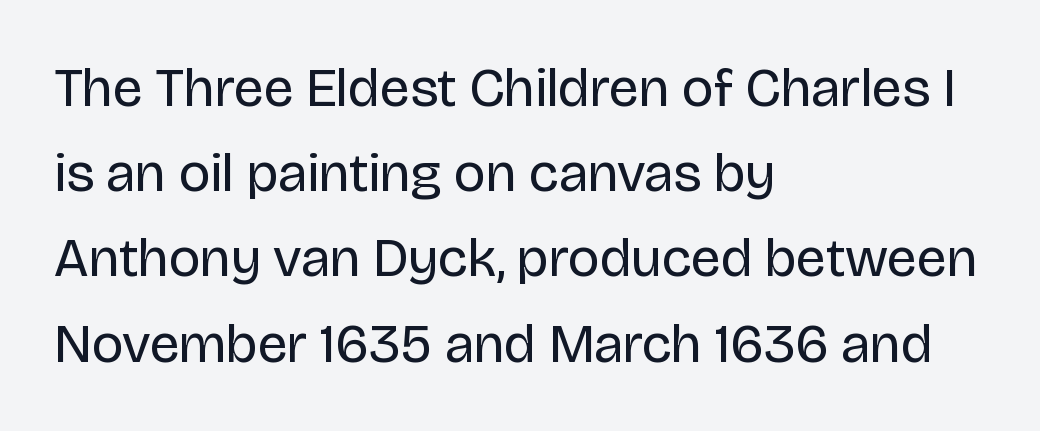
This is the regular roman posture of the typeface. These lines stack with their left ends in a neat column. Weight: not bold — regular or lighter. How are the letters spaced? Ordinarily, with no added tracking. Rule under the text: the space is simply empty. This sample has the flowing, uneven cadence of proportional lettering.
